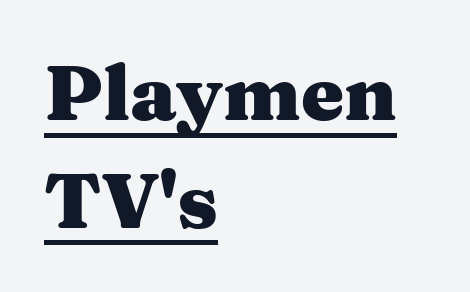
Q: Is the text bold? A: Yes.
Q: Is the text italic (slanted)? A: No, it is upright.
Q: Is the typeface a serif or a sans-serif typeface? A: Serif.
Q: Is the text underlined? A: Yes.
Q: How is the paragraph aligned? A: Left-aligned.
Q: Is the spacing between letters normal or unusually wide? A: Normal.
Q: Is the spacing between lines tight, normal or loose? A: Normal.
Q: Width (condensed, normal, or wide)? A: Wide.
Q: Stroke contrast? A: Medium.
Q: x-height? A: Medium.
Q: Monospaced? A: No.
